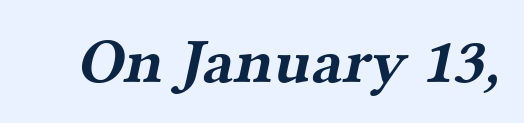
Q: Is the text bold? A: Yes.
Q: Is the typeface a serif or a sans-serif typeface? A: Serif.
Q: Is the text underlined? A: No.
Q: Is the spacing between letters normal or unusually wide? A: Normal.
Q: Width (condensed, normal, or wide)? A: Wide.
Q: Stroke contrast? A: Medium.
Q: x-height? A: Medium.
Q: Monospaced? A: No.
